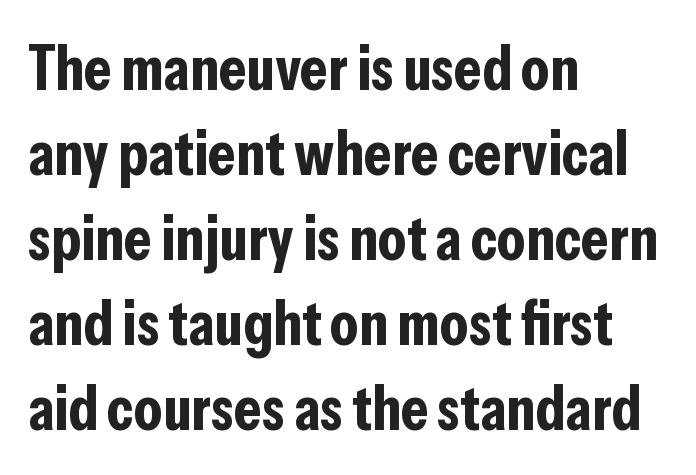
The image shows 63 px bold, condensed sans-serif type, upright; set left-aligned, normal line spacing (1.35x), normal letter spacing, not underlined; low stroke contrast and a medium x-height.
